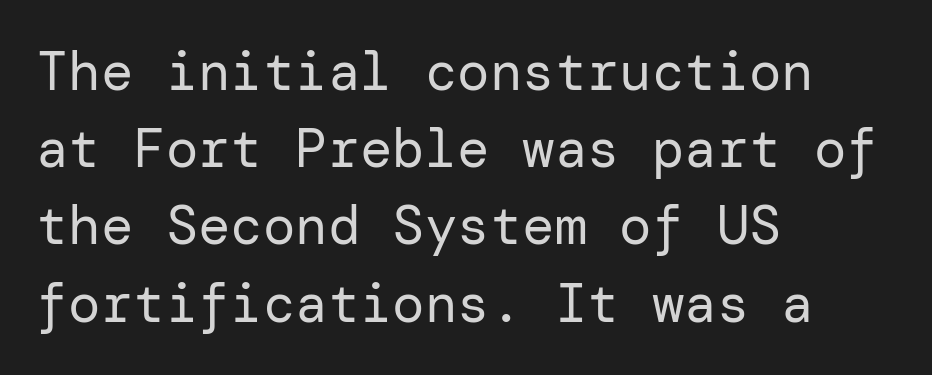
Leftover space on each line is placed entirely after the last word. Regular leading. There is no visible air inserted between adjacent glyphs. These lines were composed using upright roman letters. The space directly below the letters is spotless.
